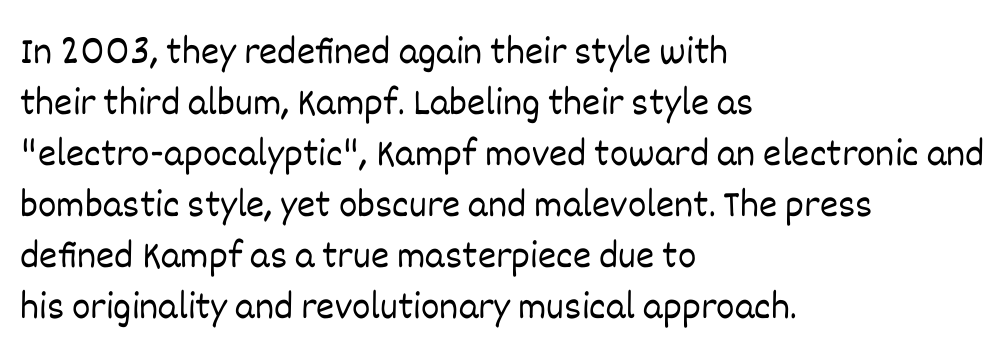
Think of a printed novel: that variable character pitch is what you see here. These lines are set flush left with a ragged right edge. Normally led — the rows are evenly, conventionally spaced. Glyph-to-glyph distance matches everyday printed text. Italic: no, the glyphs are upright roman.
